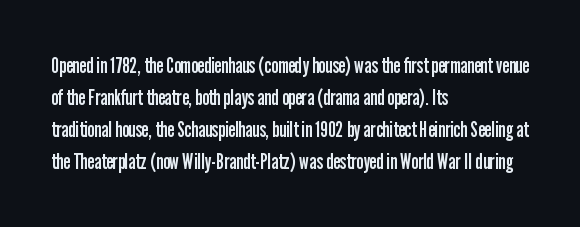
The image shows 22 px text type, upright; set left-aligned, normal line spacing (1.46x), normal letter spacing, not underlined.
